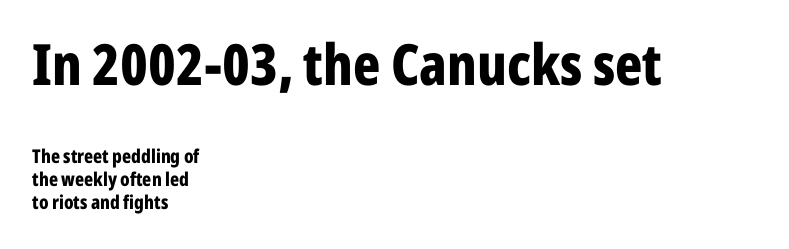
The image shows 57 px bold, condensed sans-serif type, upright; set left-aligned, line spacing 1.19x, normal letter spacing, not underlined; the first (top) block is 3.0x larger; low stroke contrast and a medium x-height.
